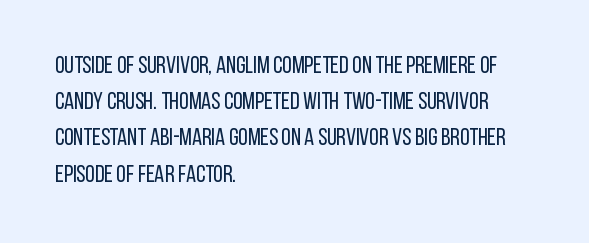
Q: Is the text bold? A: No.
Q: Is the text italic (slanted)? A: No, it is upright.
Q: Is the text underlined? A: No.
Q: How is the paragraph aligned? A: Left-aligned.
Q: Is the spacing between letters normal or unusually wide? A: Normal.
Q: Is the spacing between lines tight, normal or loose? A: Normal.
